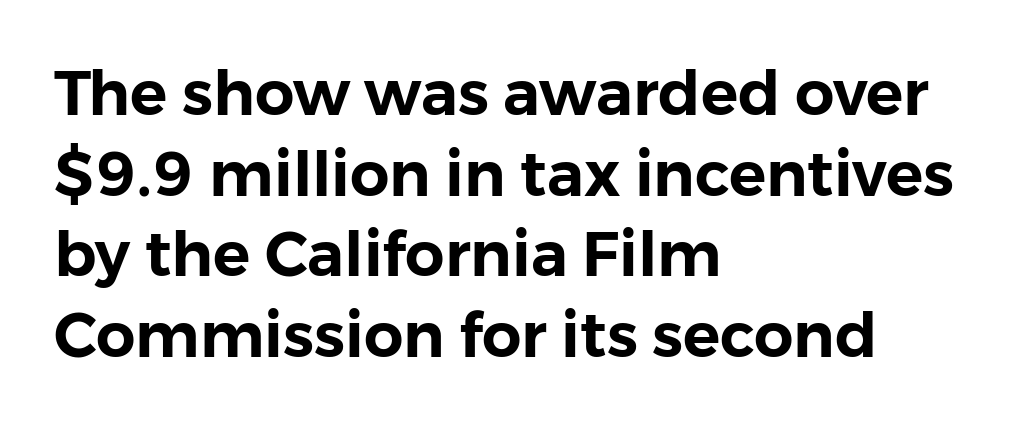
{"serif": "no", "italic": "no", "width": "normal", "stroke_contrast": "low", "x_height": "medium", "monospaced": "no", "underline": "no", "align": "left", "line_spacing": "normal", "line_spacing_ratio": 1.3, "letter_spacing": "normal", "letter_spacing_em": 0.0, "glyph_px": 62}
